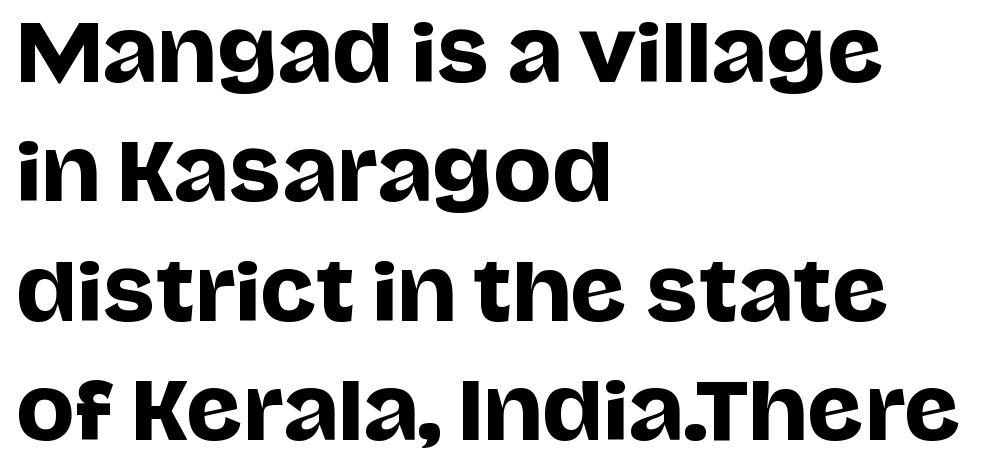
Rows of type keep a routine distance in the vertical direction. Check under the words: just untouched page. A classic flush-left, rag-right setting is used for this passage. The passage shown has conventional tracking throughout.
